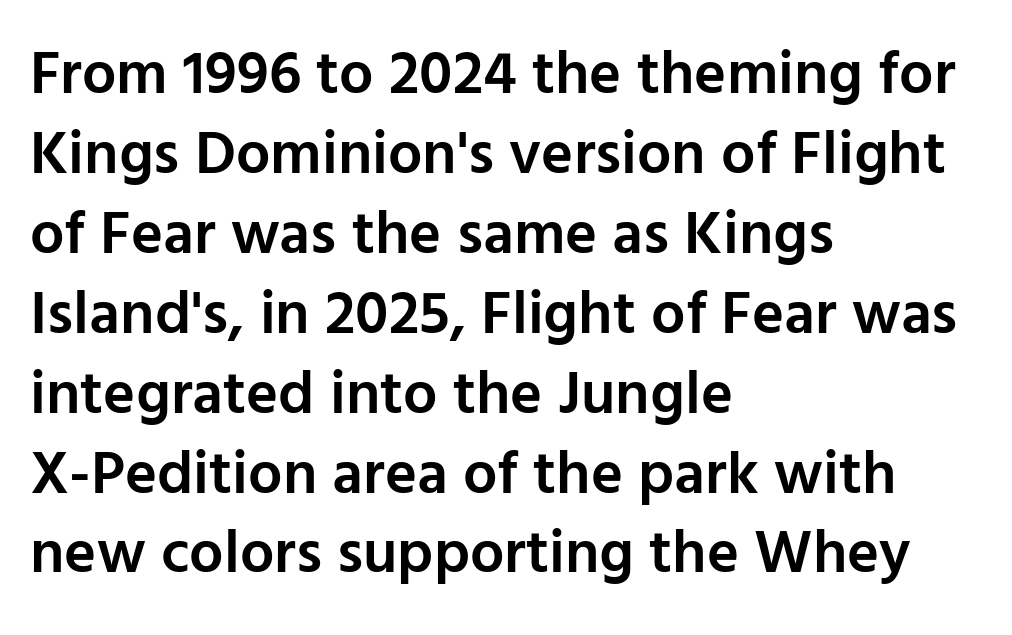
{"serif": "no", "italic": "no", "bold": "semi", "weight": "semibold", "width": "normal", "stroke_contrast": "low", "x_height": "medium", "monospaced": "no", "underline": "no", "align": "left", "line_spacing": "normal", "line_spacing_ratio": 1.31, "letter_spacing": "normal", "letter_spacing_em": 0.0, "glyph_px": 61}
